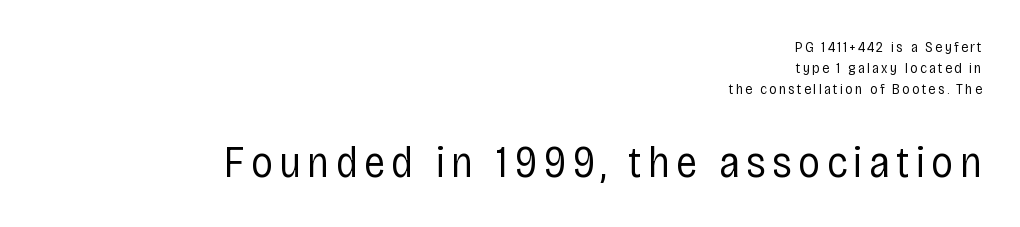
Q: Is the text bold? A: No.
Q: Is the text italic (slanted)? A: No, it is upright.
Q: Is the typeface a serif or a sans-serif typeface? A: Sans-serif.
Q: Is the text underlined? A: No.
Q: How is the paragraph aligned? A: Right-aligned.
Q: Is the spacing between lines tight, normal or loose? A: Normal.
Q: Which block of text is set in a larger size, the first (top) or the second (bottom)? A: The second (bottom) one.
Q: Width (condensed, normal, or wide)? A: Condensed.
Q: Stroke contrast? A: Low.
Q: x-height? A: Large.
Q: Monospaced? A: No.
